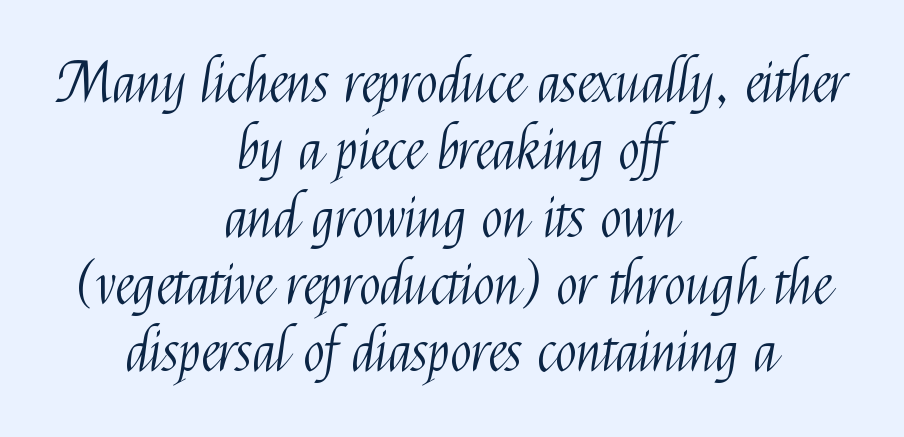
The image shows 57 px light, condensed sans-serif type; set centered, line spacing 1.18x, normal letter spacing, not underlined; medium stroke contrast and a medium x-height.
